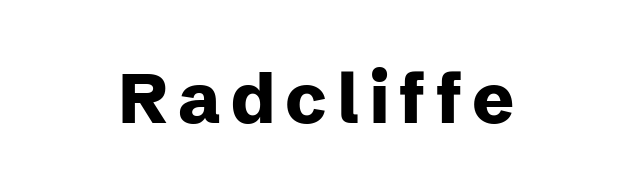
Q: Is the text bold? A: Yes.
Q: Is the text italic (slanted)? A: No, it is upright.
Q: Is the typeface a serif or a sans-serif typeface? A: Sans-serif.
Q: Is the text underlined? A: No.
Q: Width (condensed, normal, or wide)? A: Normal.
Q: Stroke contrast? A: Low.
Q: x-height? A: Medium.
Q: Monospaced? A: No.
